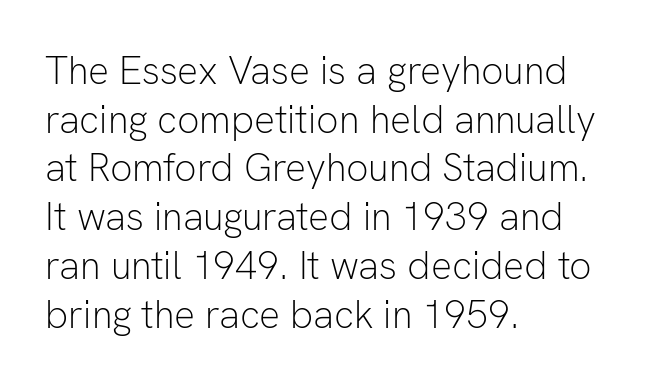
{"serif": "no", "italic": "no", "bold": "no", "weight": "light", "width": "normal", "stroke_contrast": "low", "x_height": "medium", "monospaced": "no", "underline": "no", "align": "left", "line_spacing": "normal", "line_spacing_ratio": 1.25, "letter_spacing": "normal", "letter_spacing_em": 0.0, "glyph_px": 39}
